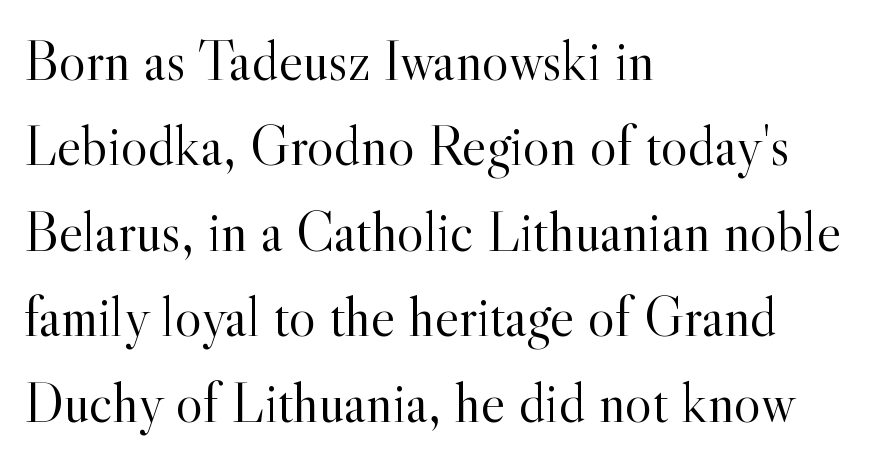
Q: Is the text bold? A: No.
Q: Is the text italic (slanted)? A: No, it is upright.
Q: Is the typeface a serif or a sans-serif typeface? A: Serif.
Q: Is the text underlined? A: No.
Q: How is the paragraph aligned? A: Left-aligned.
Q: Is the spacing between letters normal or unusually wide? A: Normal.
Q: Is the spacing between lines tight, normal or loose? A: Normal.
Q: Width (condensed, normal, or wide)? A: Normal.
Q: x-height? A: Small.
Q: Monospaced? A: No.
